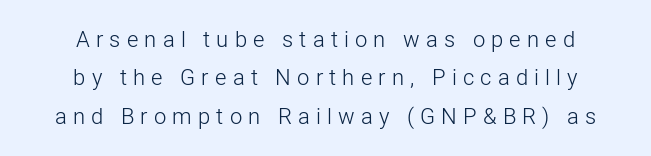
{"italic": "no", "bold": "no", "underline": "no", "align": "center", "line_spacing_ratio": 1.75, "letter_spacing": "wide", "letter_spacing_em": 0.28, "glyph_px": 22}
